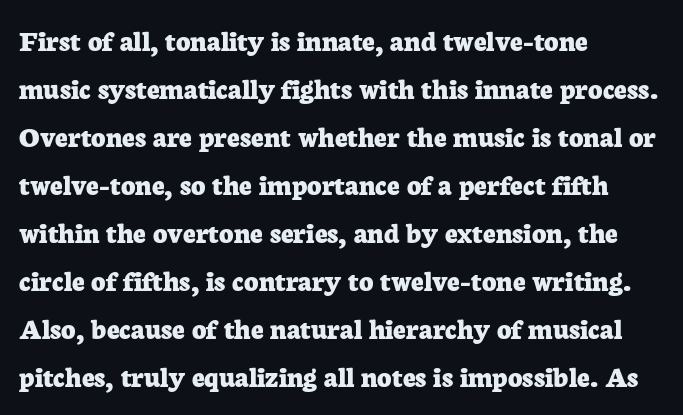
{"serif": "yes", "italic": "no", "bold": "yes", "weight": "bold", "width": "normal", "stroke_contrast": "low", "x_height": "medium", "monospaced": "no", "underline": "no", "align": "left", "line_spacing": "normal", "line_spacing_ratio": 1.55, "letter_spacing": "normal", "letter_spacing_em": 0.0, "glyph_px": 31}
